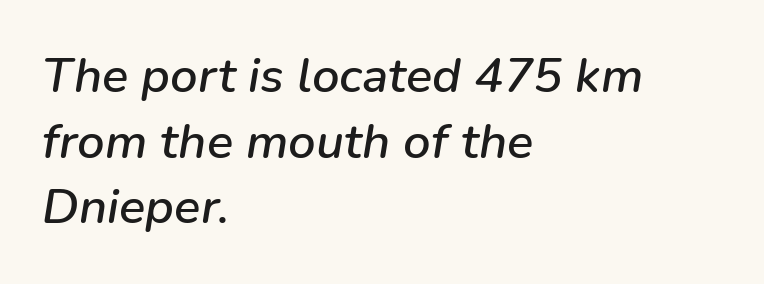
The image shows 49 px text type, italic (leaning right); set left-aligned, normal line spacing (1.34x), normal letter spacing, not underlined; low stroke contrast and a medium x-height.
